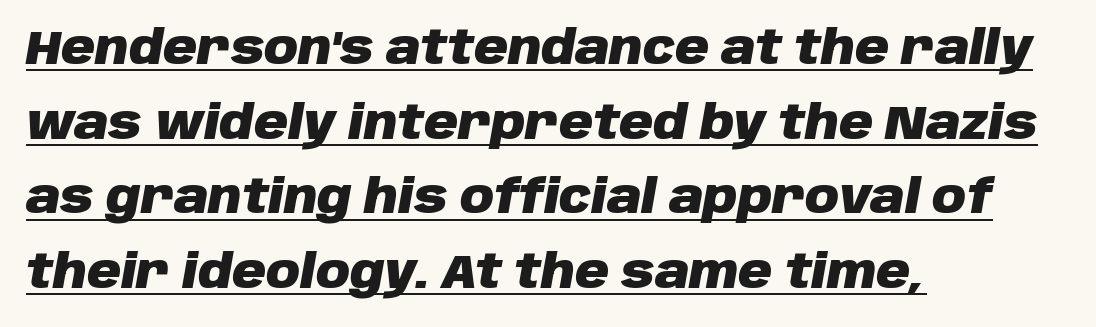
The image shows 47 px heavy type, italic (leaning right); set left-aligned, normal line spacing (1.59x), normal letter spacing, underlined; low stroke contrast and a large x-height.
